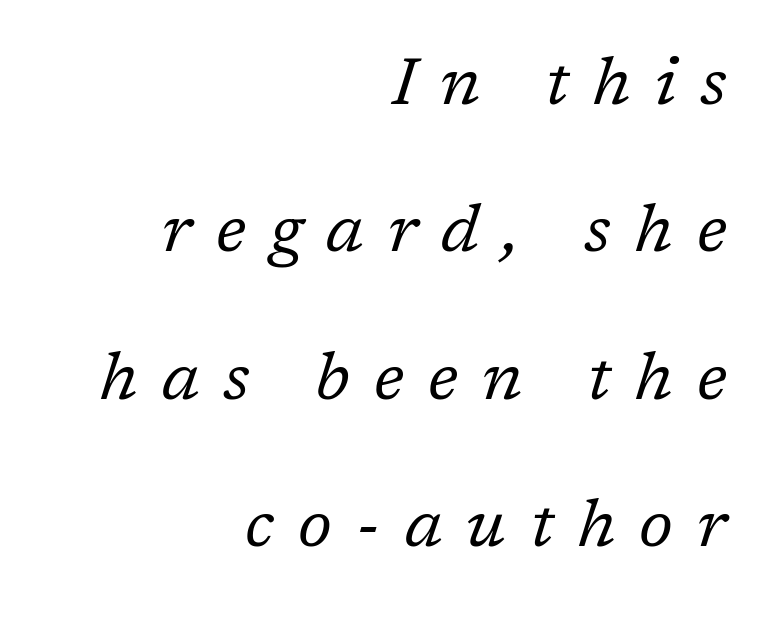
The line-height multiplier appears high, well above default. The type is letterspaced generously, with wide tracking. Is this a heavy cut? Hardly; it is regular or lighter. Which margin do the lines hug? The right one — the left edge is uneven. Unmarked baselines from the first word to the last. The characters display serif detailing at their extremities.
